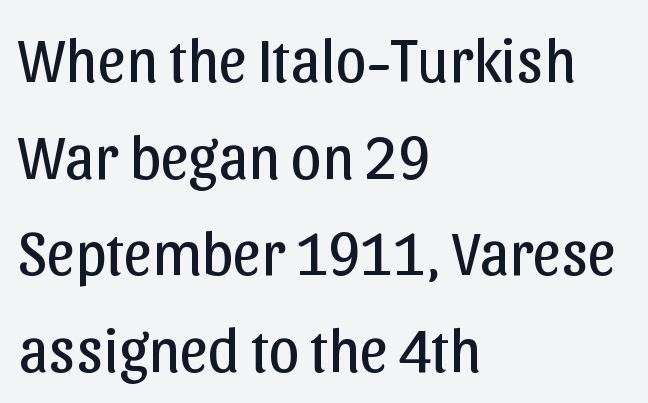
{"serif": "no", "italic": "no", "bold": "no", "weight": "regular", "width": "normal", "stroke_contrast": "low", "x_height": "medium", "monospaced": "no", "underline": "no", "align": "left", "line_spacing": "normal", "line_spacing_ratio": 1.56, "letter_spacing": "normal", "letter_spacing_em": 0.0, "glyph_px": 62}
